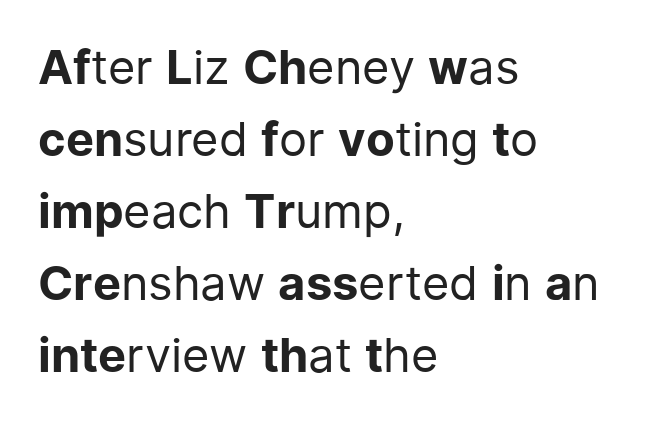
The image shows 47 px regular-weight sans-serif type, upright; set left-aligned, normal line spacing (1.53x), normal letter spacing, not underlined; low stroke contrast and a medium x-height.
